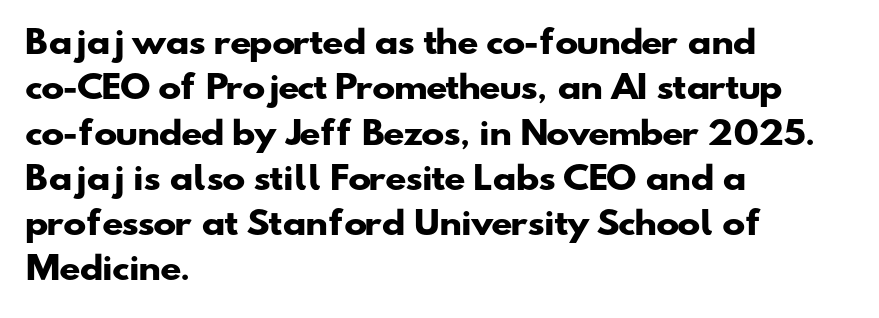
Q: Is the text bold? A: Yes.
Q: Is the typeface a serif or a sans-serif typeface? A: Sans-serif.
Q: Is the text underlined? A: No.
Q: How is the paragraph aligned? A: Left-aligned.
Q: Is the spacing between letters normal or unusually wide? A: Normal.
Q: Is the spacing between lines tight, normal or loose? A: Normal.
Q: Width (condensed, normal, or wide)? A: Wide.
Q: Stroke contrast? A: Low.
Q: x-height? A: Small.
Q: Monospaced? A: No.
